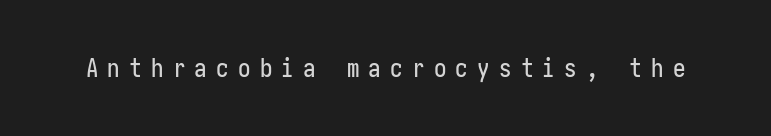
{"italic": "no", "underline": "no", "letter_spacing": "wide", "letter_spacing_em": 0.37, "glyph_px": 25}
